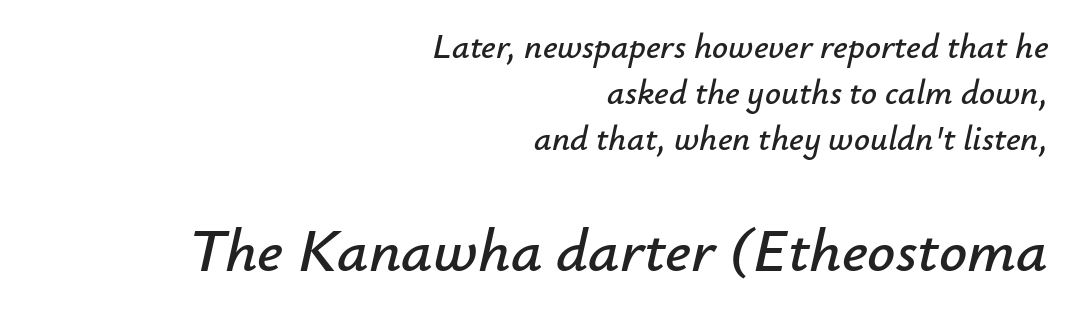
{"italic": "yes", "lean": "right", "slant_degrees": 12, "width": "normal", "stroke_contrast": "low", "x_height": "small", "monospaced": "no", "underline": "no", "align": "right", "line_spacing": "normal", "line_spacing_ratio": 1.32, "letter_spacing": "normal", "letter_spacing_em": 0.0, "larger_block": "second", "size_ratio": 1.77, "glyph_px": 62}
